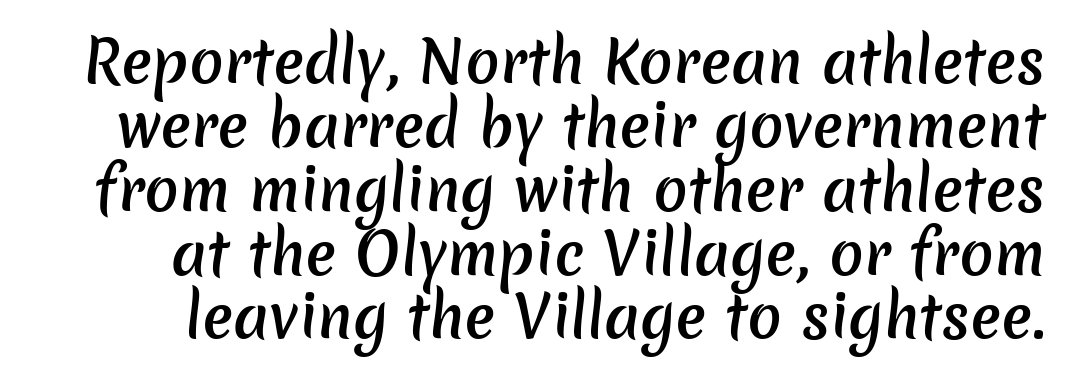
Q: Is the text bold? A: Semi-bold.
Q: Is the typeface a serif or a sans-serif typeface? A: Sans-serif.
Q: Is the text underlined? A: No.
Q: Is the spacing between letters normal or unusually wide? A: Normal.
Q: Is the spacing between lines tight, normal or loose? A: Tight.
Q: Width (condensed, normal, or wide)? A: Normal.
Q: Stroke contrast? A: Low.
Q: x-height? A: Medium.
Q: Monospaced? A: No.
